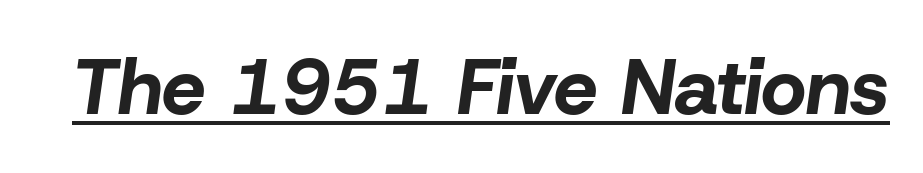
The image shows 78 px bold type, italic (leaning right); set normal letter spacing, underlined; low stroke contrast and a medium x-height.
